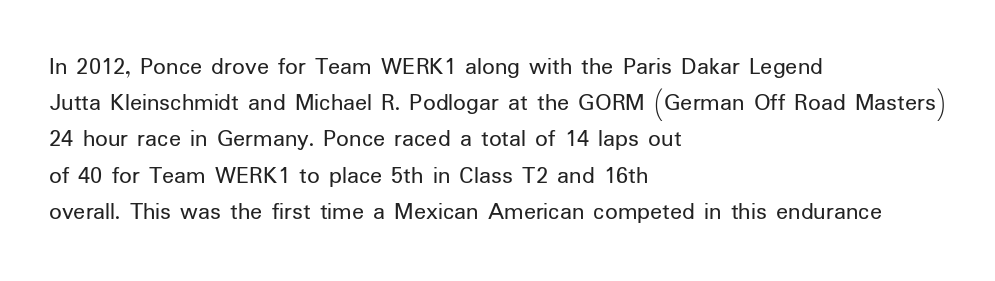
{"italic": "no", "bold": "no", "underline": "no", "align": "left", "line_spacing": "normal", "line_spacing_ratio": 1.45, "letter_spacing": "normal", "letter_spacing_em": 0.0, "glyph_px": 25}
